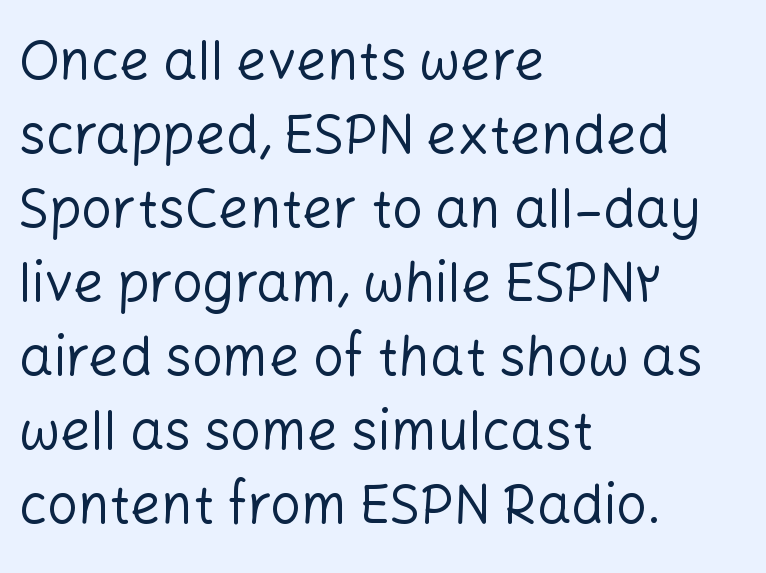
Grotesque or geometric, the face here clearly has no serifs. Vertically, the passage feels balanced, rows spaced as you'd expect. The lettering stays uniformly vertical, giving the passage a roman look. A typesetter would call this proportional, since set widths differ per character. Short note: letters normally spaced.
